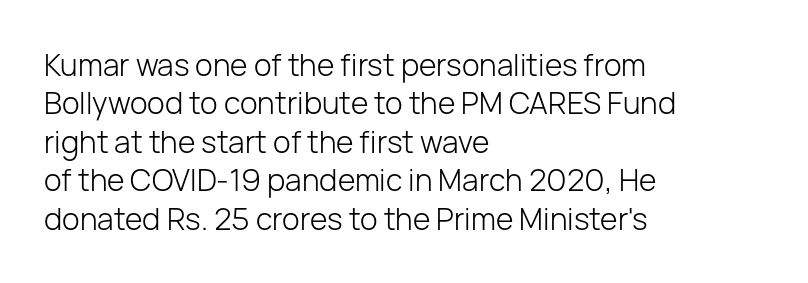
The image shows 30 px light sans-serif type, upright; set left-aligned, normal line spacing (1.28x), normal letter spacing, not underlined; low stroke contrast and a medium x-height.
